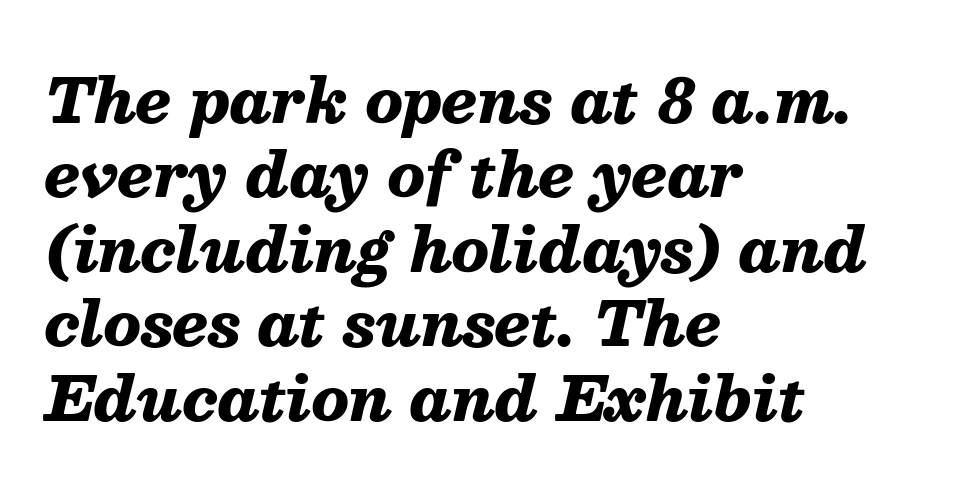
{"italic": "yes", "lean": "right", "slant_degrees": 13, "bold": "yes", "weight": "heavy", "width": "normal", "stroke_contrast": "medium", "x_height": "medium", "monospaced": "no", "underline": "no", "align": "left", "line_spacing_ratio": 1.22, "letter_spacing": "normal", "letter_spacing_em": 0.0, "glyph_px": 61}
